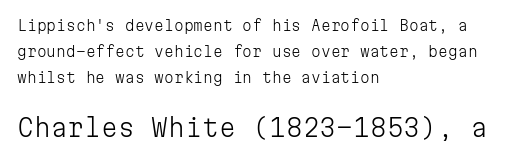
{"italic": "no", "bold": "no", "underline": "no", "align": "left", "line_spacing_ratio": 1.84, "letter_spacing": "normal", "letter_spacing_em": 0.0, "larger_block": "second", "size_ratio": 1.71, "glyph_px": 24}
